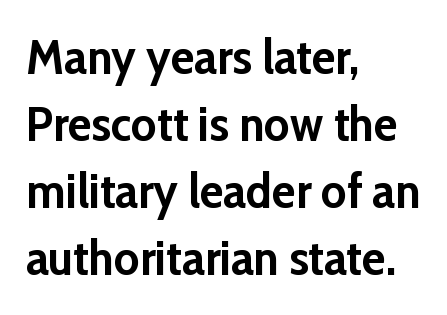
Q: Is the text bold? A: Yes.
Q: Is the text italic (slanted)? A: No, it is upright.
Q: Is the typeface a serif or a sans-serif typeface? A: Sans-serif.
Q: Is the text underlined? A: No.
Q: How is the paragraph aligned? A: Left-aligned.
Q: Is the spacing between letters normal or unusually wide? A: Normal.
Q: Is the spacing between lines tight, normal or loose? A: Normal.
Q: Width (condensed, normal, or wide)? A: Normal.
Q: Stroke contrast? A: Low.
Q: x-height? A: Medium.
Q: Monospaced? A: No.
